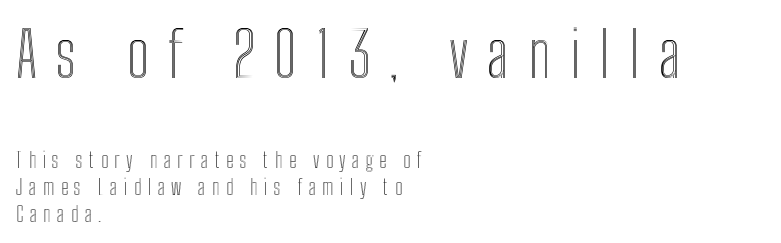
The type sits square on the baseline with zero lean. What's the leading like? Ordinary, nothing unusual. Unmarked baselines from the first word to the last. The ragged edge is on the right, which tells us the setting is flush left. Compared with typical body copy, the letter spacing here is much looser. Whoever set this made the first block the dominant, larger element.
